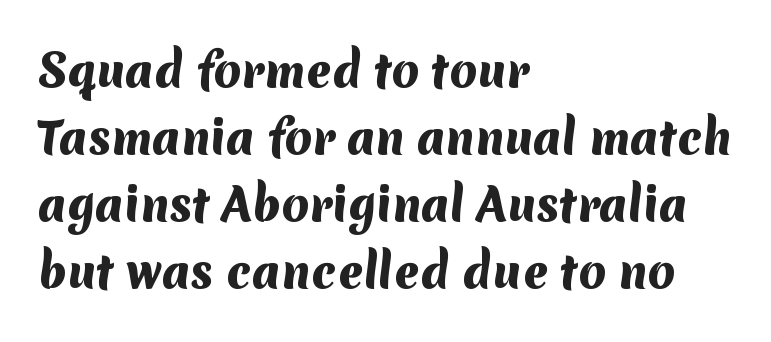
The image shows 44 px heavy sans-serif type; set left-aligned, normal line spacing (1.52x), normal letter spacing, not underlined; medium stroke contrast and a medium x-height.
